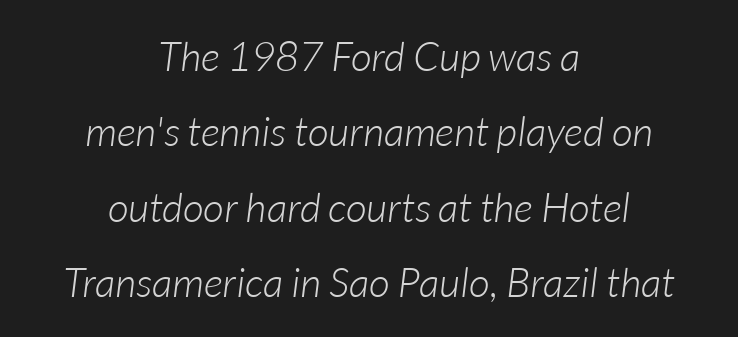
Does extra space separate the letters? No, they use regular spacing. Character widths vary here, with narrow letters taking less room than wide ones. The cut favours lightness, reaching ordinary text weight at its darkest. The lines in this sample share a center point and differ in where they start and stop. Lines of text with bare space underneath.
